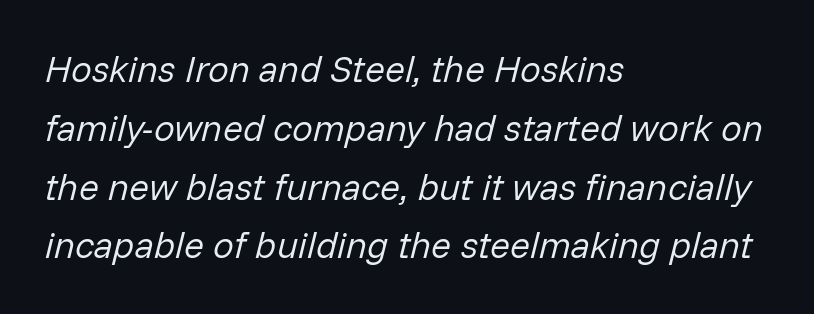
Q: Is the text bold? A: No.
Q: Is the text italic (slanted)? A: Yes, it leans right by about 14 degrees.
Q: Is the text underlined? A: No.
Q: How is the paragraph aligned? A: Left-aligned.
Q: Is the spacing between letters normal or unusually wide? A: Normal.
Q: Is the spacing between lines tight, normal or loose? A: Normal.
Q: Width (condensed, normal, or wide)? A: Normal.
Q: Stroke contrast? A: Low.
Q: x-height? A: Medium.
Q: Monospaced? A: No.
